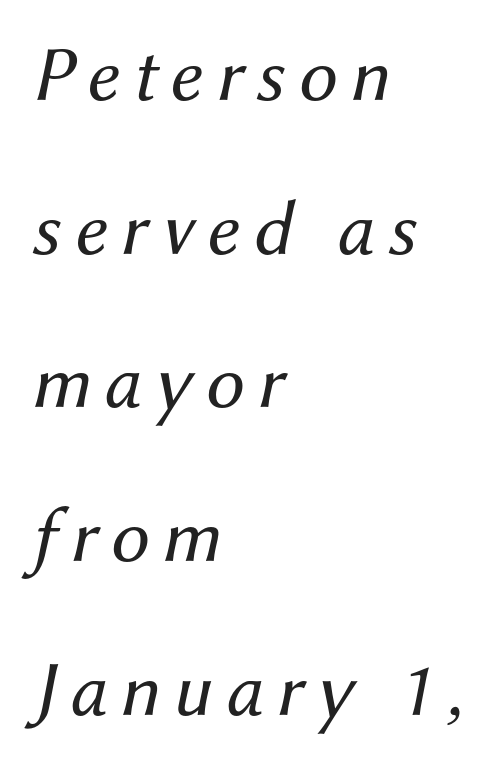
The specimen reads as italic at a glance. Each stroke keeps to a modest, everyday thickness or less. Vertical spacing — loose. The rendering anchors every line to the left-hand side.
